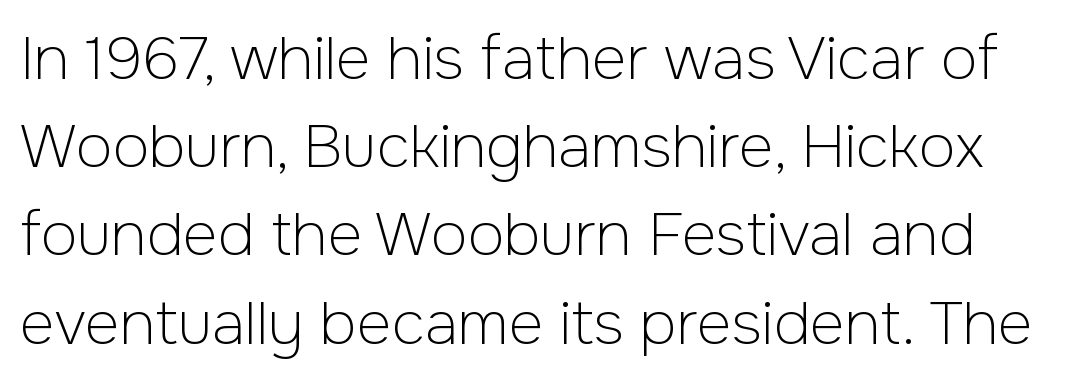
The image shows 60 px light sans-serif type, upright; set normal line spacing (1.47x), normal letter spacing, not underlined; low stroke contrast and a medium x-height.
